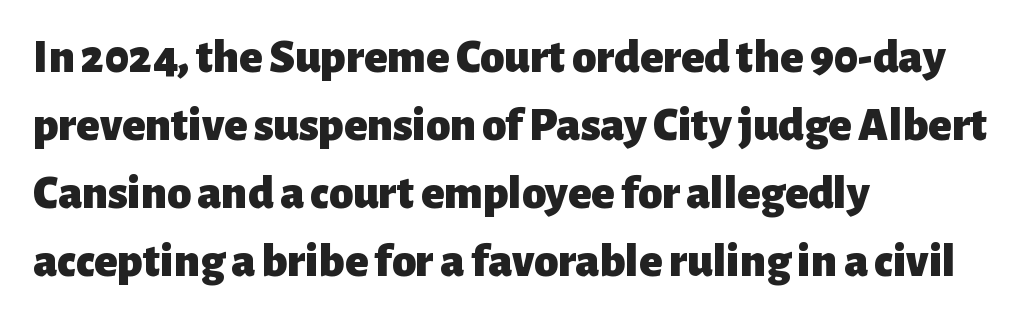
The font is running at its bold setting. Character widths vary here, with narrow letters taking less room than wide ones. A clean baseline with only descenders dipping below it. Upright lettering throughout. The tracking reads as untouched default to a designer's eye. Vertical spacing — default.
